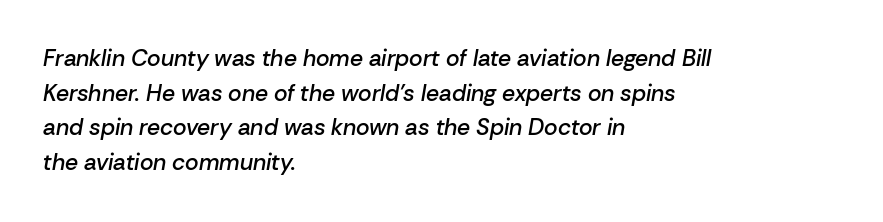
The image shows 23 px text type, italic (leaning right); set left-aligned, normal line spacing (1.51x), normal letter spacing, not underlined.
